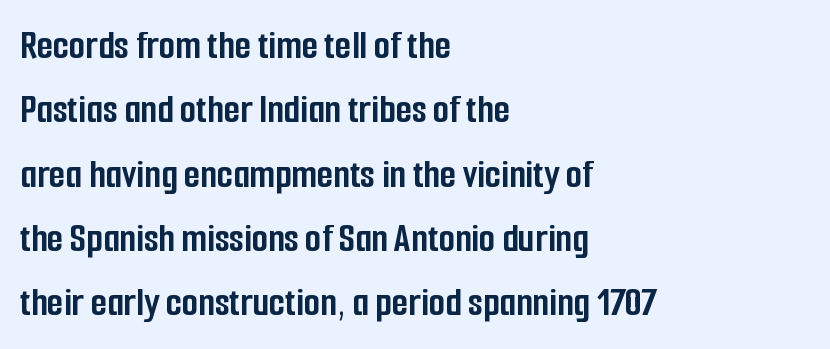
Serifs: no, the terminals of the letterforms are clean. Look at the tracking — it's just the regular setting, nothing added. The characters look thick and weighty, a clear bold. The baseline area is clear. The paragraph has a hard left edge and a soft right edge.
